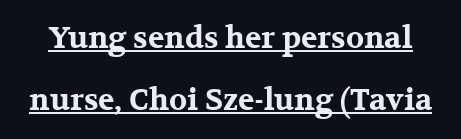
Q: Is the text bold? A: Yes.
Q: Is the text italic (slanted)? A: No, it is upright.
Q: Is the typeface a serif or a sans-serif typeface? A: Serif.
Q: Is the text underlined? A: Yes.
Q: Is the spacing between letters normal or unusually wide? A: Normal.
Q: Is the spacing between lines tight, normal or loose? A: Loose.
Q: Width (condensed, normal, or wide)? A: Wide.
Q: Stroke contrast? A: Medium.
Q: x-height? A: Medium.
Q: Monospaced? A: No.
